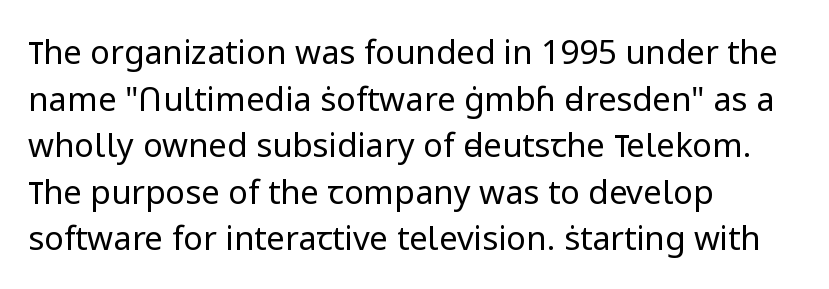
The face used here is rendered with its standard letterfit. This is not heavy type; no bold has been used. Underlining? Definitely not there. Vertically, the passage feels balanced, rows spaced as you'd expect. Think of a printed novel: that variable character pitch is what you see here. This sample uses an upright cut, with every glyph sitting square on the baseline.
